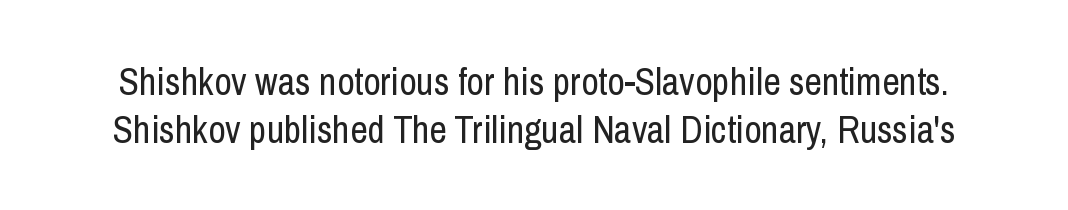
{"serif": "no", "italic": "no", "bold": "no", "weight": "regular", "width": "condensed", "stroke_contrast": "low", "x_height": "medium", "monospaced": "no", "underline": "no", "line_spacing": "normal", "line_spacing_ratio": 1.26, "letter_spacing": "normal", "letter_spacing_em": 0.0, "glyph_px": 38}
